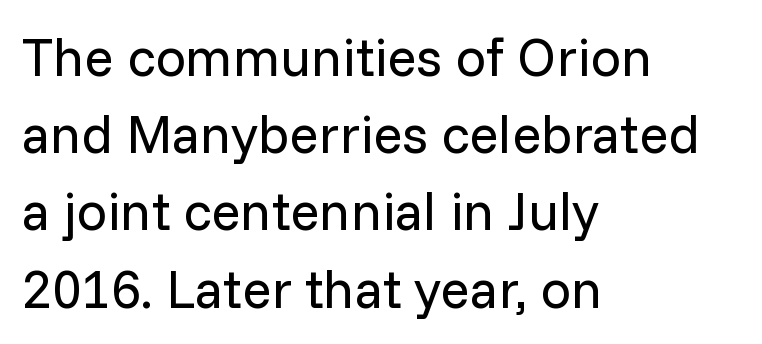
Q: Is the text bold? A: No.
Q: Is the text italic (slanted)? A: No, it is upright.
Q: Is the typeface a serif or a sans-serif typeface? A: Sans-serif.
Q: Is the text underlined? A: No.
Q: How is the paragraph aligned? A: Left-aligned.
Q: Is the spacing between letters normal or unusually wide? A: Normal.
Q: Is the spacing between lines tight, normal or loose? A: Normal.
Q: Width (condensed, normal, or wide)? A: Normal.
Q: Stroke contrast? A: Low.
Q: x-height? A: Medium.
Q: Monospaced? A: No.
